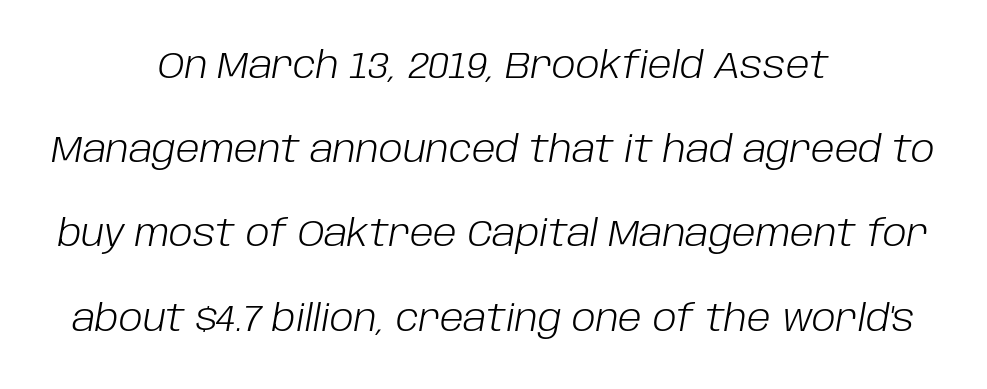
The image shows 36 px light type, italic (leaning right); set centered, loose line spacing (2.34x), normal letter spacing, not underlined; low stroke contrast and a large x-height.
